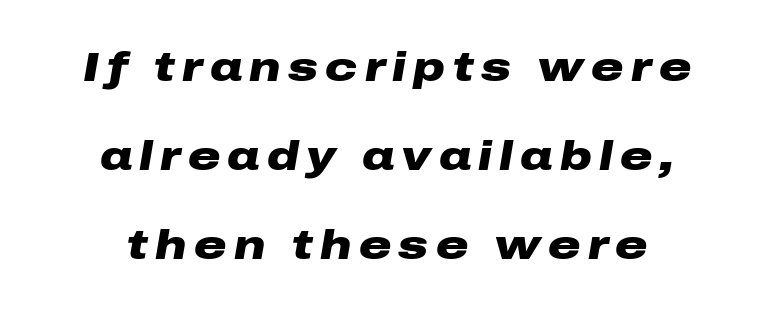
The image shows 40 px heavy, wide type, italic (leaning right); set centered, loose line spacing (2.23x), not underlined; low stroke contrast and a medium x-height.
